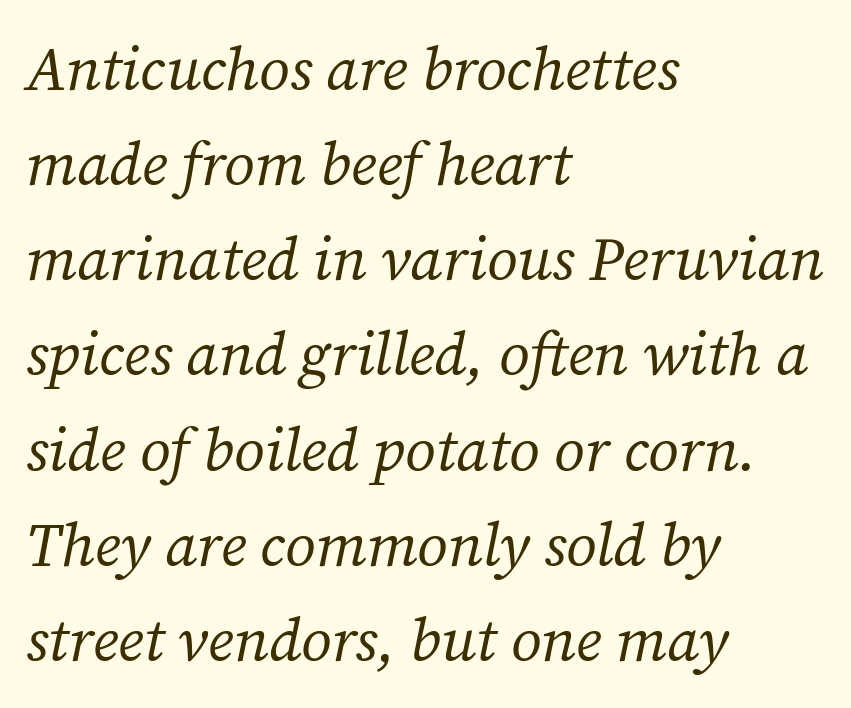
The image shows 61 px regular-weight serif type, italic (leaning right); set left-aligned, normal line spacing (1.56x), normal letter spacing, not underlined; medium stroke contrast and a medium x-height.
